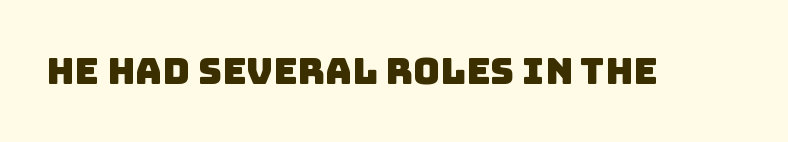
{"serif": "no", "width": "normal", "stroke_contrast": "low", "x_height": "large", "monospaced": "no", "underline": "no", "letter_spacing": "normal", "letter_spacing_em": 0.0, "glyph_px": 37}
